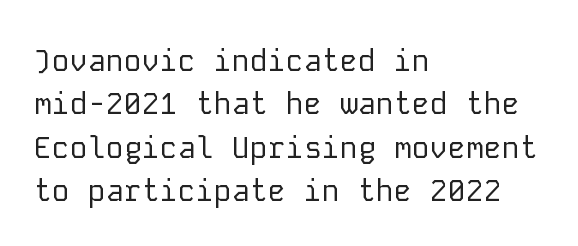
Stroke terminals: plain, sans-serif. In terms of leading, this rendering sits right in the middle. Stroke thickness stays within the range of a standard reading face or lighter. Decoration check: the copy has no underline. Left-aligned paragraph, ragged on the right.
